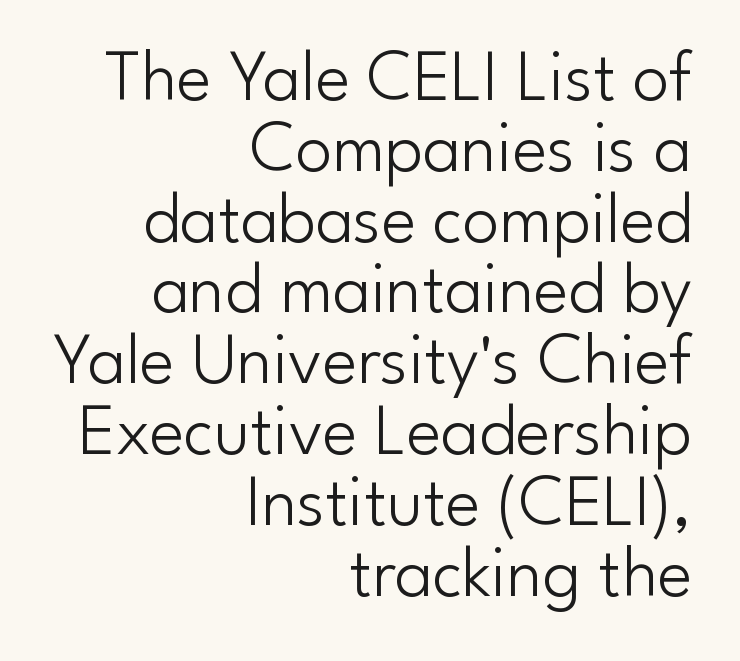
The letters advance in unequal steps, a hallmark of proportional type. Observe the ordinary spacing: letters are neighbours, not strangers. The font family rendered here belongs to the sans-serif group. This block would grow much taller if given ordinary leading; it's compressed now. Italic? Not at all — the glyphs are vertical.
